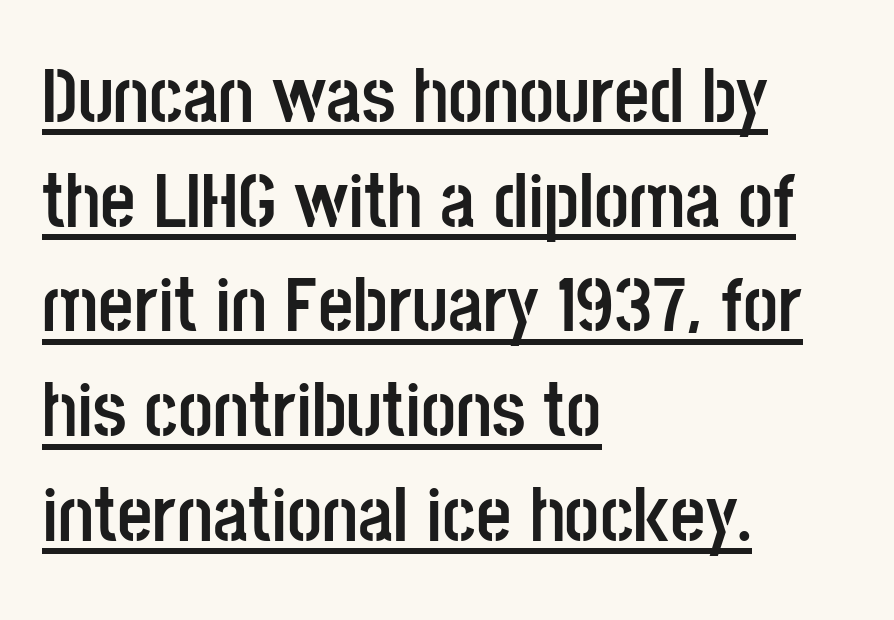
The image shows 77 px semibold, condensed sans-serif type, upright; set left-aligned, normal line spacing (1.36x), normal letter spacing, underlined; low stroke contrast and a large x-height.
